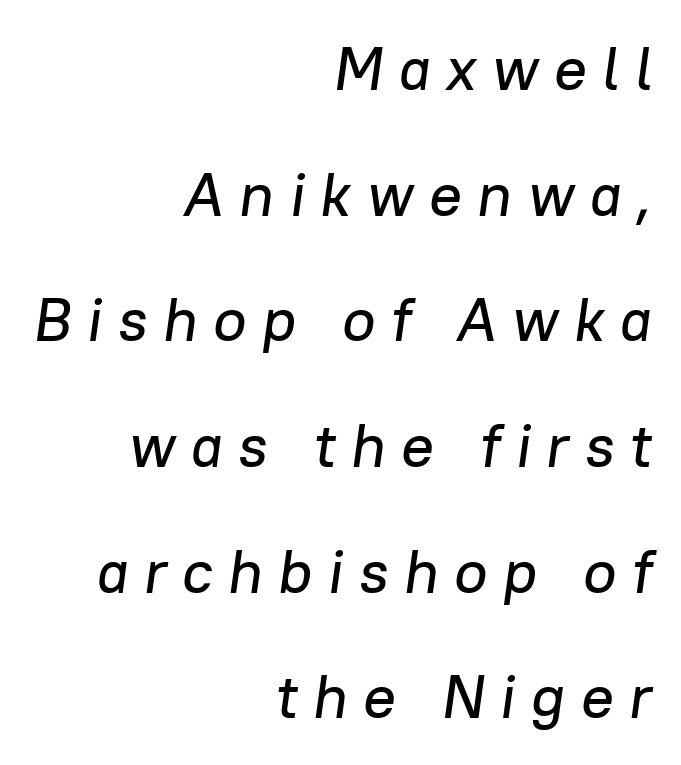
{"italic": "yes", "lean": "right", "slant_degrees": 8, "width": "normal", "stroke_contrast": "low", "x_height": "medium", "monospaced": "no", "underline": "no", "align": "right", "line_spacing": "loose", "line_spacing_ratio": 2.06, "letter_spacing": "wide", "letter_spacing_em": 0.25, "glyph_px": 61}
